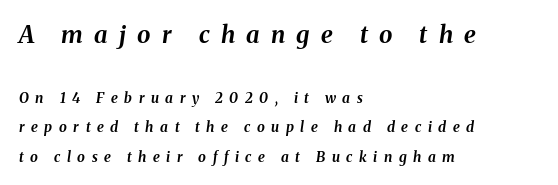
Q: Is the text bold? A: Yes.
Q: Is the text italic (slanted)? A: Yes, it leans right by about 8 degrees.
Q: Is the text underlined? A: No.
Q: How is the paragraph aligned? A: Left-aligned.
Q: Is the spacing between letters normal or unusually wide? A: Unusually wide.
Q: Is the spacing between lines tight, normal or loose? A: Loose.
Q: Which block of text is set in a larger size, the first (top) or the second (bottom)? A: The first (top) one.
